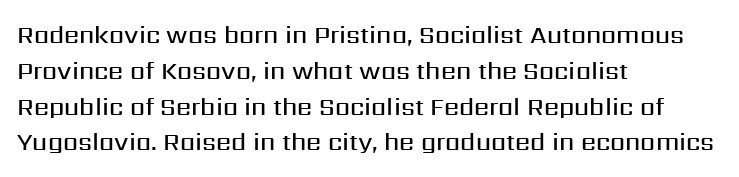
Does extra space separate the letters? No, they use regular spacing. Typographic density is moderately raised because the face is semibold. Do the letters lean? They stand straight. Each line starts at the same left margin while the right side varies. The line-height multiplier appears to be the usual default. Any mark beneath the type? The region is blank.
